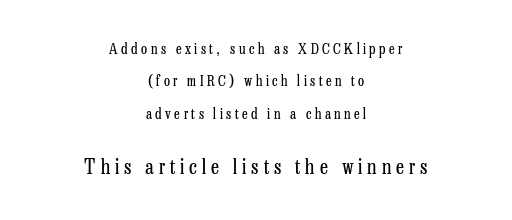
{"italic": "no", "bold": "no", "underline": "no", "align": "center", "line_spacing": "loose", "line_spacing_ratio": 2.32, "letter_spacing": "wide", "letter_spacing_em": 0.25, "larger_block": "second", "size_ratio": 1.43, "glyph_px": 20}
